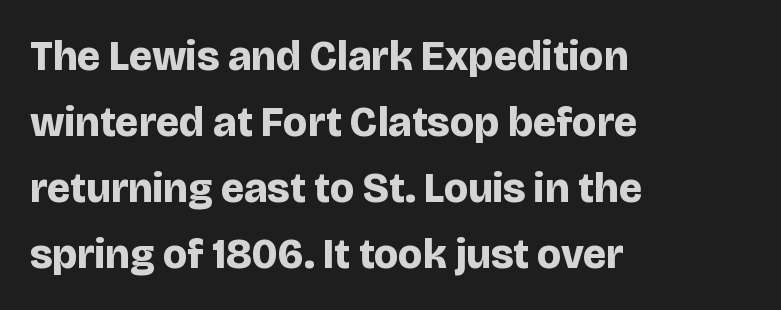
Observe the absence of serifs on each vertical stroke in this sample. Descenders are the only things crossing below the line. Summary of weight: heavy, a full bold. Does the leading feel generous? No, just average. These lines were composed using upright roman letters. This sample has the flowing, uneven cadence of proportional lettering.
